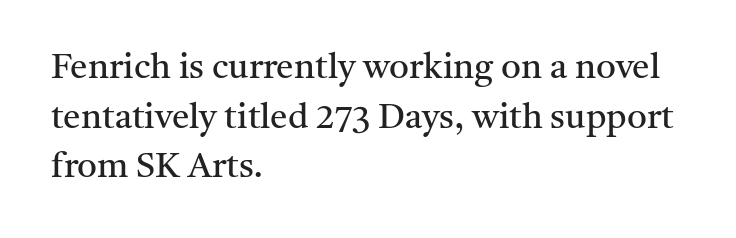
Plain, unruled lines of type. No heavy texture on the line: the type isn't bold. This block has exactly the height ordinary leading produces. Default kerning and tracking; the words read as compact shapes. Stroke terminals: seriffed.
